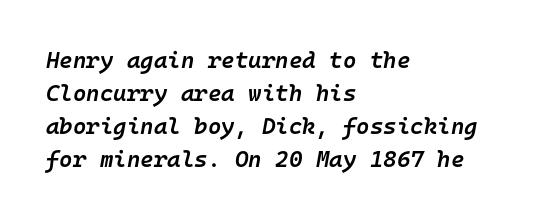
Slightly chunky letters — semibold, I'd say, not full bold. When letters slant like this, we call the style italic. This rendering uses left alignment, leaving the right contour irregular. The string is rendered with underlining switched off. A typesetter would call this leading conventional body-copy spacing. Tracking value appears to be zero — textbook default spacing.
